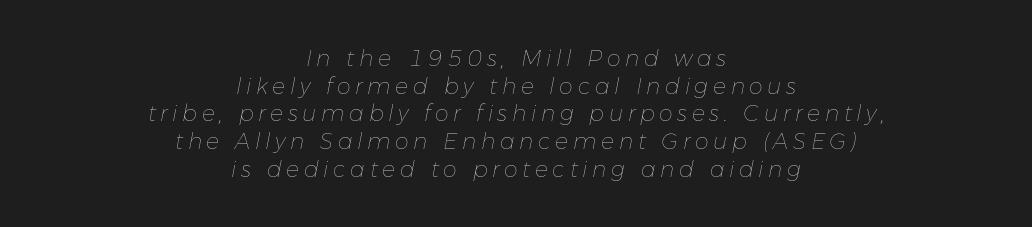
Q: Is the text bold? A: No.
Q: Is the text italic (slanted)? A: Yes, it leans right by about 11 degrees.
Q: Is the text underlined? A: No.
Q: How is the paragraph aligned? A: Centered.
Q: Is the spacing between letters normal or unusually wide? A: Unusually wide.
Q: Is the spacing between lines tight, normal or loose? A: Normal.
